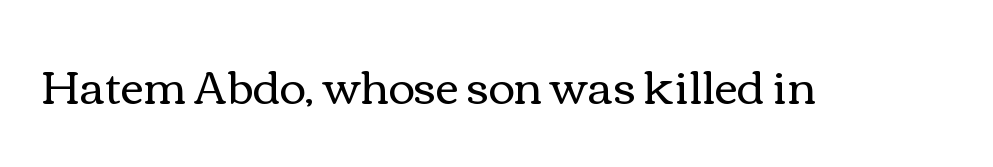
The image shows 45 px regular-weight, wide type, upright; set normal letter spacing, not underlined; medium stroke contrast and a medium x-height.
